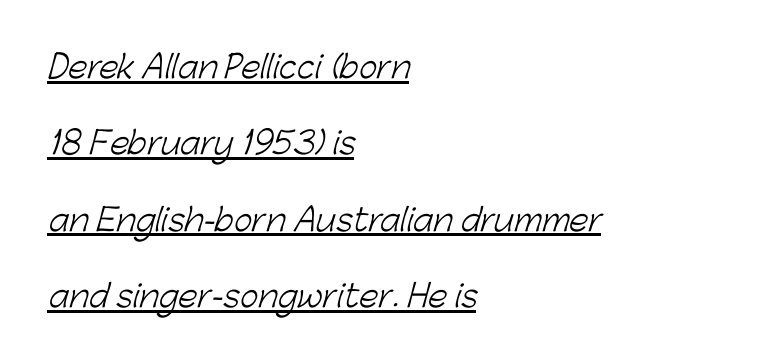
The image shows 31 px light sans-serif type; set left-aligned, loose line spacing (2.46x), normal letter spacing, underlined; low stroke contrast and a medium x-height.
